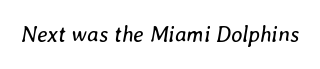
The image shows 22 px text type, italic (leaning right); set normal letter spacing, not underlined.
